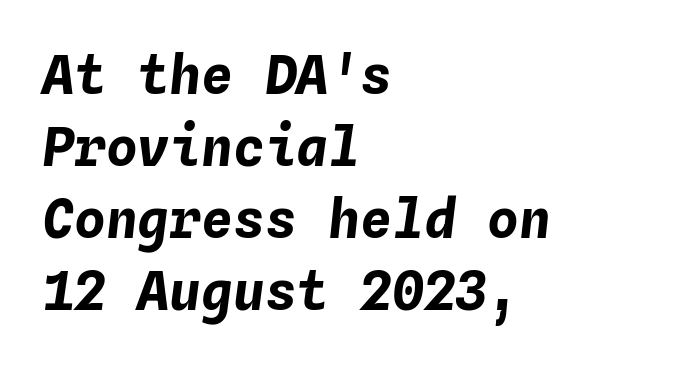
The passage shown is not underscored anywhere. These lines keep a tight, regular rhythm from letter to letter. Slanted lettering throughout. Evenly set lines give the paragraph a standard silhouette.
